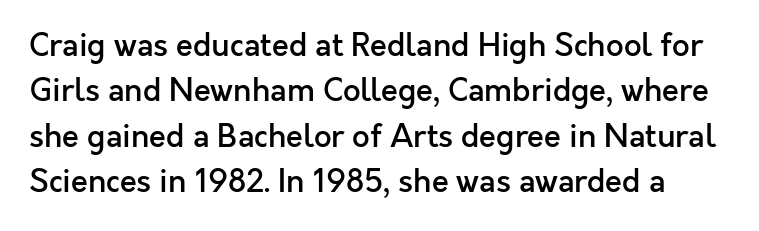
Compared with an ordinary text face, these strokes are moderately heavier — a semibold. The type sits square on the baseline with zero lean. Inter-character spacing is left at the font's built-in metrics. Check the space under the baseline: it is left empty. These lines are rendered in a variable-pitch font. Leading: standard.
